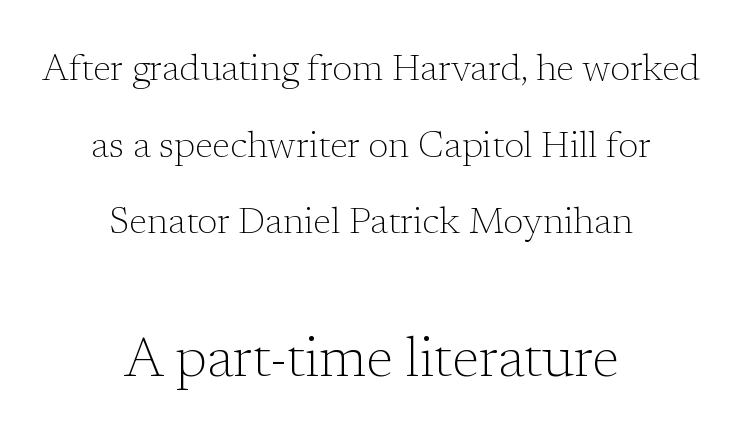
{"serif": "yes", "italic": "no", "bold": "no", "weight": "light", "width": "normal", "stroke_contrast": "low", "x_height": "medium", "monospaced": "no", "underline": "no", "align": "center", "line_spacing": "loose", "line_spacing_ratio": 2.07, "letter_spacing": "normal", "letter_spacing_em": 0.0, "larger_block": "second", "size_ratio": 1.51, "glyph_px": 56}
